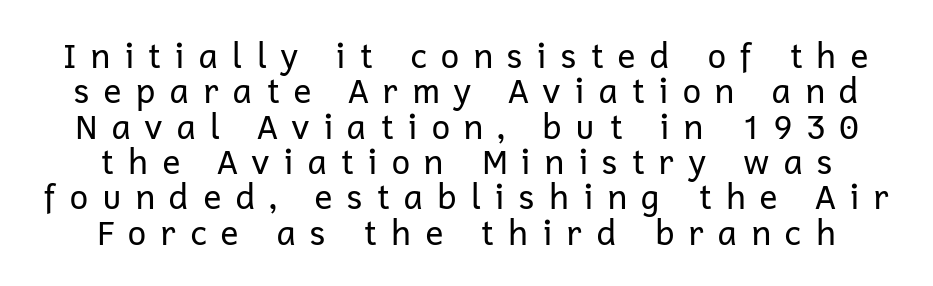
The image shows 34 px regular-weight sans-serif type, upright; set centered, tight line spacing (1.04x), unusually wide letter spacing (+0.38 em), not underlined; low stroke contrast and a medium x-height.
